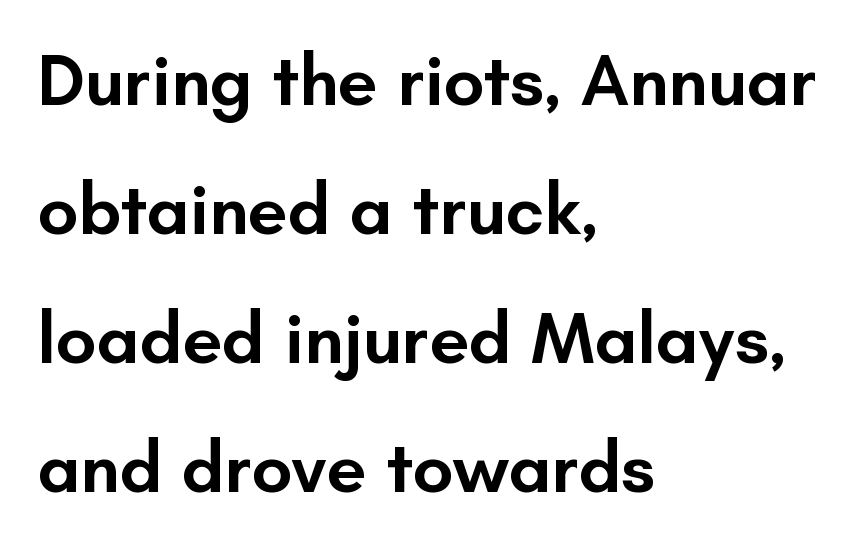
Q: Is the text bold? A: Semi-bold.
Q: Is the text italic (slanted)? A: No, it is upright.
Q: Is the typeface a serif or a sans-serif typeface? A: Sans-serif.
Q: Is the text underlined? A: No.
Q: How is the paragraph aligned? A: Left-aligned.
Q: Is the spacing between letters normal or unusually wide? A: Normal.
Q: Width (condensed, normal, or wide)? A: Normal.
Q: Stroke contrast? A: Low.
Q: x-height? A: Small.
Q: Monospaced? A: No.
